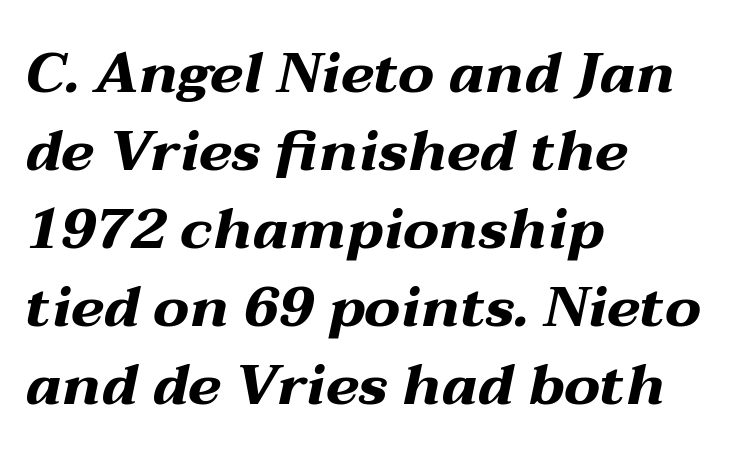
One-word summary of the alignment: left. What weight is shown? A full bold with thick strokes. A normal amount of white space separates one row of letters from the next. The whole block is typeset with a tilt.
